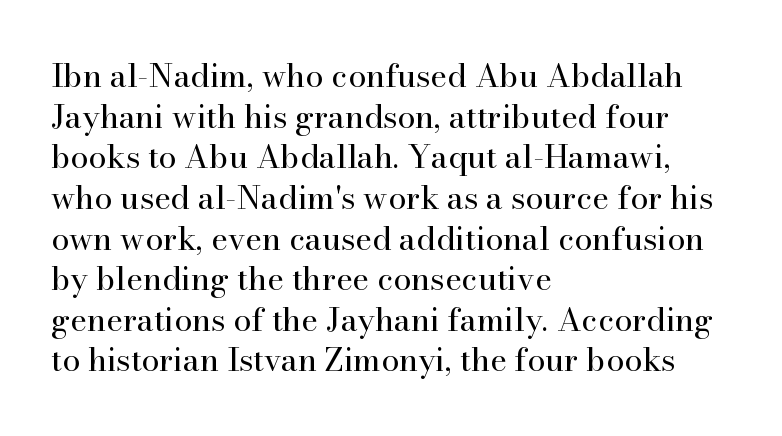
The image shows 32 px regular-weight serif type, upright; set left-aligned, normal line spacing (1.27x), normal letter spacing, not underlined; high stroke contrast and a small x-height.
